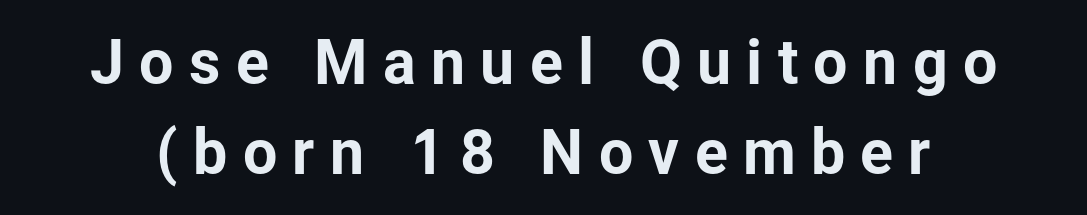
The image shows 61 px sans-serif type, upright; set normal line spacing (1.48x), unusually wide letter spacing (+0.25 em), not underlined; low stroke contrast and a medium x-height.
